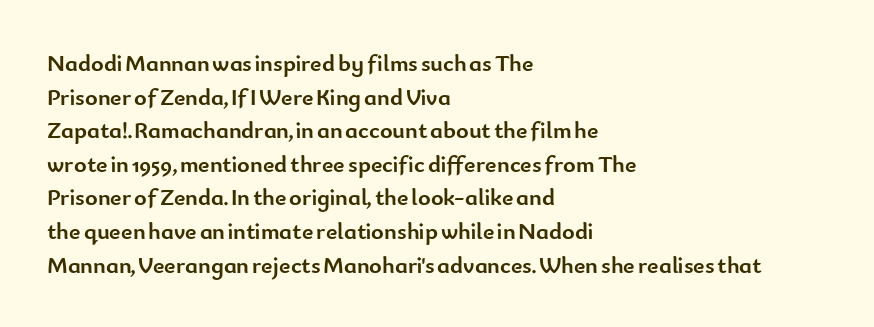
The image shows 24 px bold type, upright; set left-aligned, normal line spacing (1.4x), normal letter spacing, not underlined.
